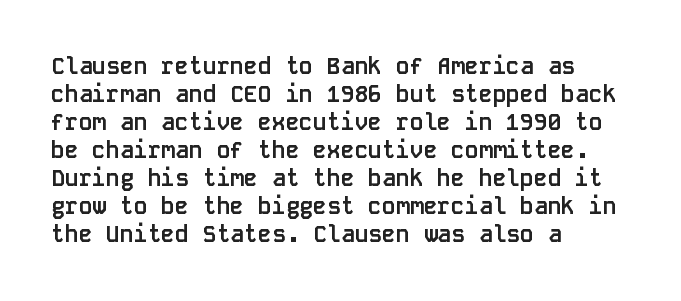
Look at the stroke-to-counter ratio: heavy, a bold. Ordinary non-slanted type is in use. The baseline area is clear. The setting favours the left margin, as ordinary paragraphs usually do. Look at the tracking — it's just the regular setting, nothing added.
